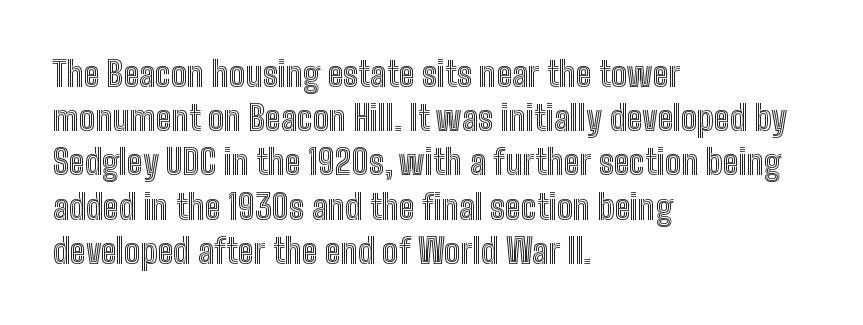
{"italic": "no", "width": "condensed", "x_height": "medium", "monospaced": "no", "underline": "no", "align": "left", "line_spacing": "normal", "line_spacing_ratio": 1.3, "letter_spacing": "normal", "letter_spacing_em": 0.0, "glyph_px": 34}
